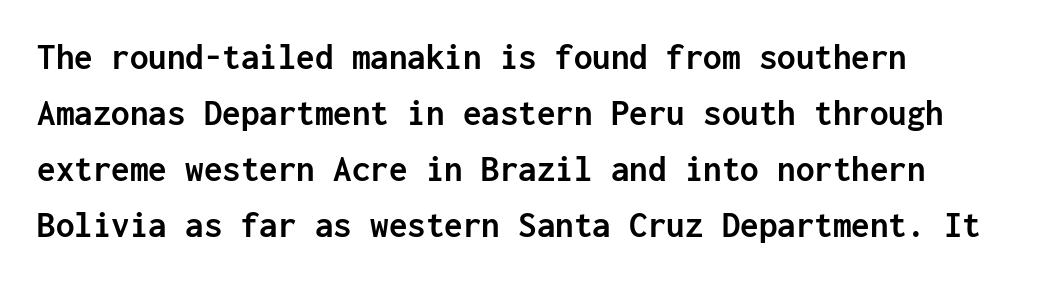
Q: Is the text bold? A: Yes.
Q: Is the text italic (slanted)? A: No, it is upright.
Q: Is the typeface a serif or a sans-serif typeface? A: Sans-serif.
Q: Is the text underlined? A: No.
Q: Is the spacing between letters normal or unusually wide? A: Normal.
Q: Is the spacing between lines tight, normal or loose? A: Normal.
Q: Width (condensed, normal, or wide)? A: Normal.
Q: Stroke contrast? A: Low.
Q: x-height? A: Medium.
Q: Monospaced? A: Yes.
